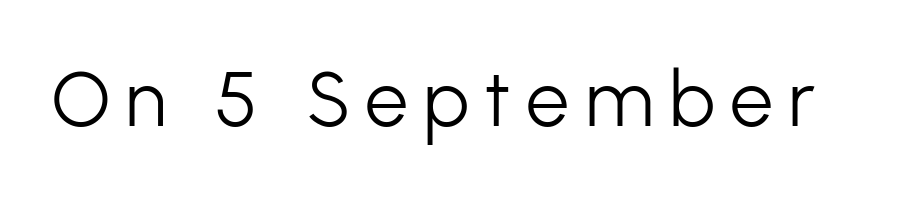
Q: Is the text bold? A: No.
Q: Is the text italic (slanted)? A: No, it is upright.
Q: Is the typeface a serif or a sans-serif typeface? A: Sans-serif.
Q: Is the text underlined? A: No.
Q: Is the spacing between letters normal or unusually wide? A: Unusually wide.
Q: Width (condensed, normal, or wide)? A: Normal.
Q: Stroke contrast? A: Low.
Q: x-height? A: Medium.
Q: Monospaced? A: No.
